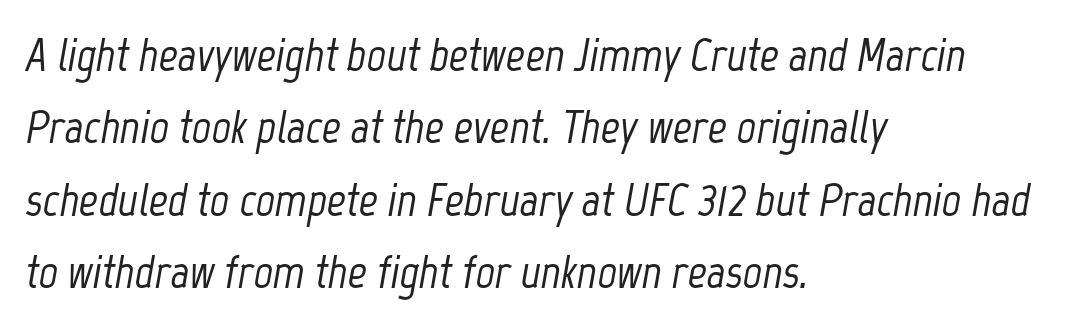
{"italic": "yes", "lean": "right", "slant_degrees": 12, "width": "condensed", "stroke_contrast": "low", "x_height": "medium", "monospaced": "no", "underline": "no", "align": "left", "line_spacing": "normal", "line_spacing_ratio": 1.54, "letter_spacing": "normal", "letter_spacing_em": 0.0, "glyph_px": 47}
